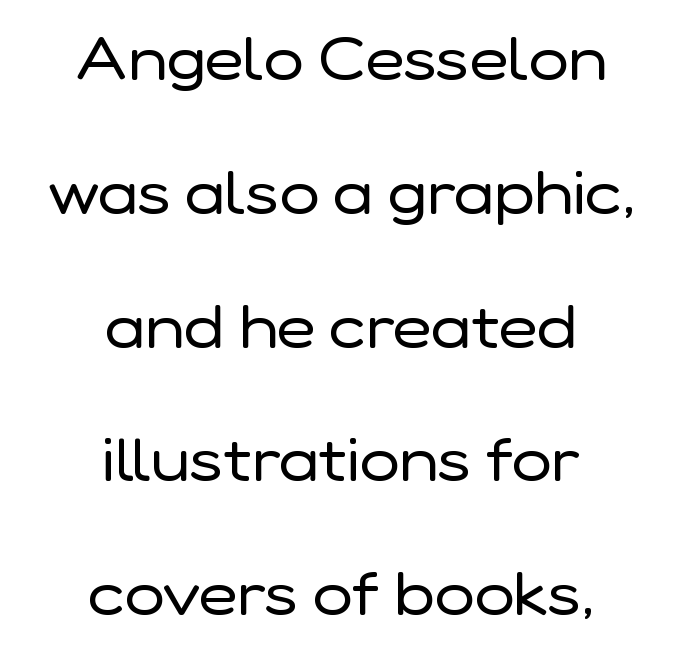
Serif or sans? Sans — the stroke terminals are bare. Loosely led — the rows are spread out. This reads as an unemphasized weight, regular at the heaviest. This sample uses plain, unmodified letter spacing. Just letters on the line, the space beneath them empty.
